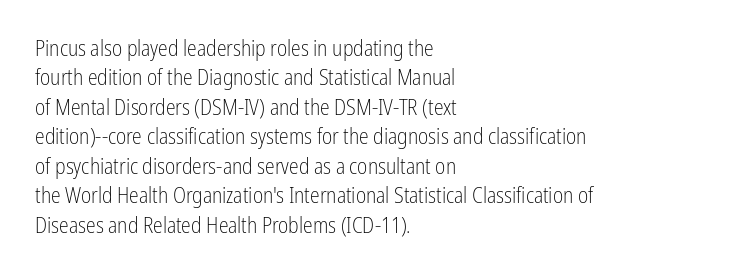
{"italic": "no", "bold": "no", "underline": "no", "align": "left", "line_spacing": "normal", "line_spacing_ratio": 1.34, "letter_spacing": "normal", "letter_spacing_em": 0.0, "glyph_px": 22}
